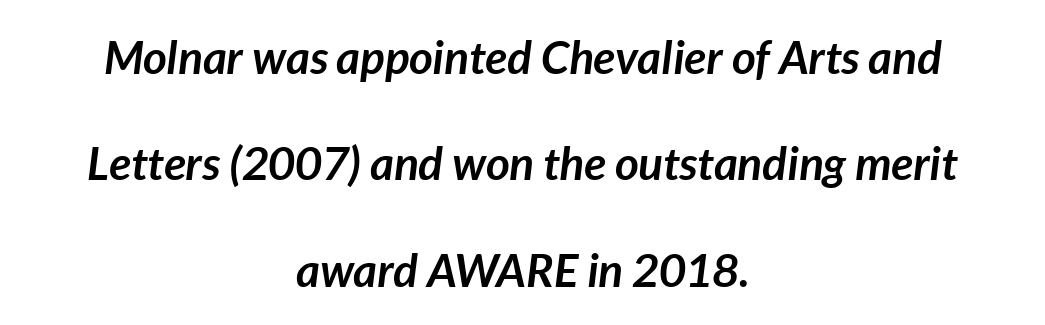
The image shows 46 px semibold type, italic (leaning right); set centered, loose line spacing (2.31x), normal letter spacing, not underlined; low stroke contrast and a medium x-height.
